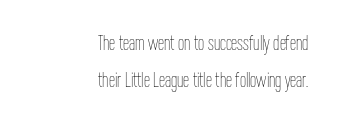
The image shows 22 px text type, upright; set right-aligned, normal line spacing (1.69x), normal letter spacing, not underlined.
